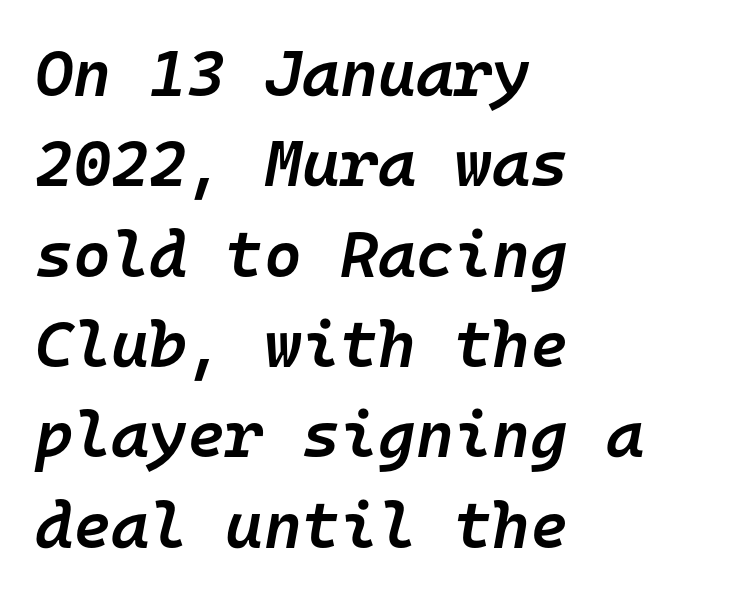
The image shows 65 px semibold type, italic (leaning right), monospaced; set left-aligned, normal line spacing (1.39x), normal letter spacing, not underlined; low stroke contrast and a medium x-height.
